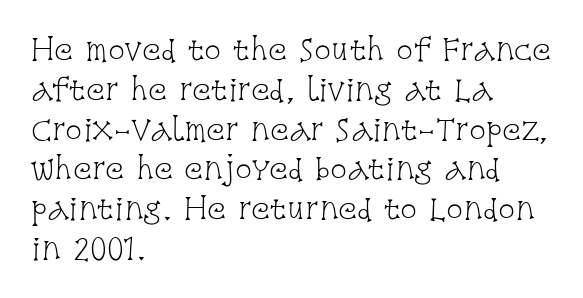
Q: Is the text bold? A: No.
Q: Is the text italic (slanted)? A: No, it is upright.
Q: Is the typeface a serif or a sans-serif typeface? A: Serif.
Q: Is the text underlined? A: No.
Q: How is the paragraph aligned? A: Left-aligned.
Q: Is the spacing between letters normal or unusually wide? A: Normal.
Q: Is the spacing between lines tight, normal or loose? A: Normal.
Q: Width (condensed, normal, or wide)? A: Condensed.
Q: Stroke contrast? A: Low.
Q: x-height? A: Large.
Q: Monospaced? A: No.
